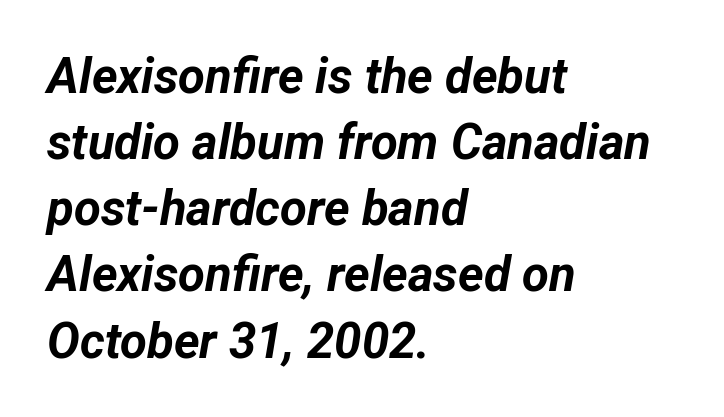
In CSS terms this would be text-align: left. The tracking reads as untouched default to a designer's eye. A clean baseline with only descenders dipping below it. Italic? Definitely — the glyphs are oblique. I'd describe the lettering as bold — thick and assertive.
